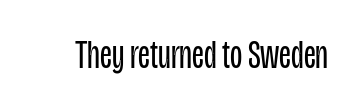
{"serif": "no", "italic": "no", "bold": "no", "weight": "regular", "width": "condensed", "stroke_contrast": "low", "x_height": "large", "monospaced": "no", "underline": "no", "letter_spacing": "normal", "letter_spacing_em": 0.0, "glyph_px": 40}
